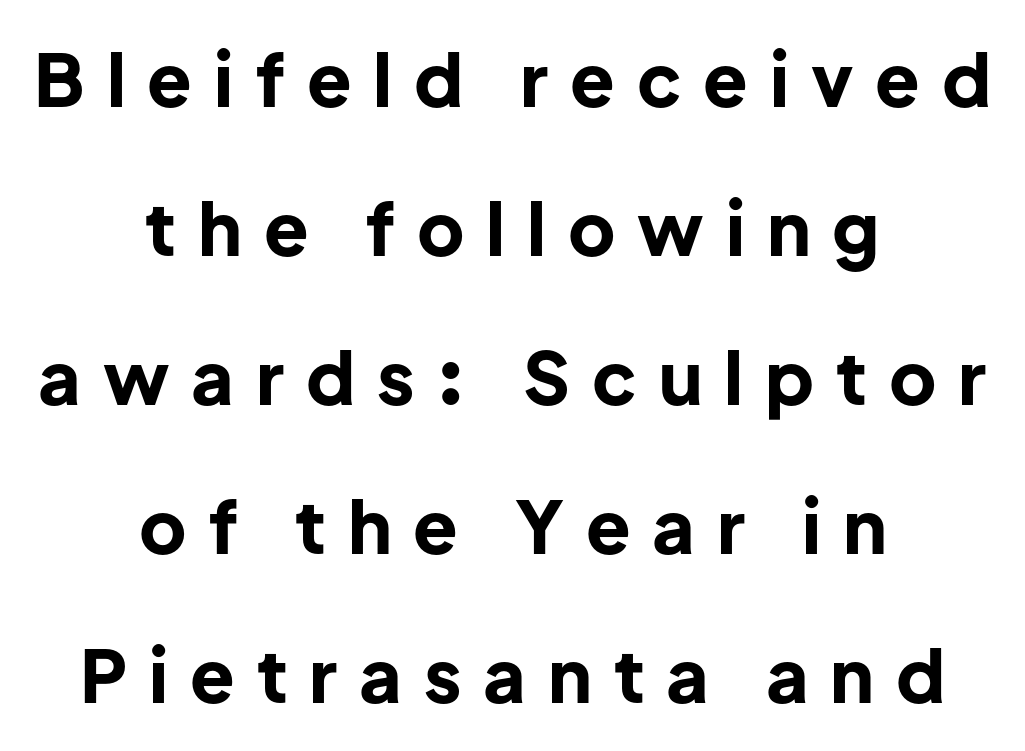
Q: Is the text bold? A: Yes.
Q: Is the text italic (slanted)? A: No, it is upright.
Q: Is the typeface a serif or a sans-serif typeface? A: Sans-serif.
Q: Is the text underlined? A: No.
Q: How is the paragraph aligned? A: Centered.
Q: Is the spacing between letters normal or unusually wide? A: Unusually wide.
Q: Is the spacing between lines tight, normal or loose? A: Loose.
Q: Width (condensed, normal, or wide)? A: Normal.
Q: Stroke contrast? A: Low.
Q: x-height? A: Medium.
Q: Monospaced? A: No.
